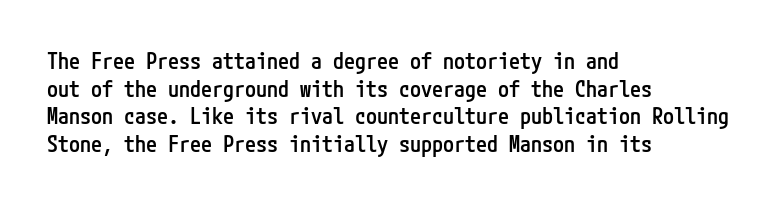
{"italic": "no", "bold": "semi", "underline": "no", "align": "left", "line_spacing": "normal", "line_spacing_ratio": 1.26, "letter_spacing": "normal", "letter_spacing_em": 0.0, "glyph_px": 22}
